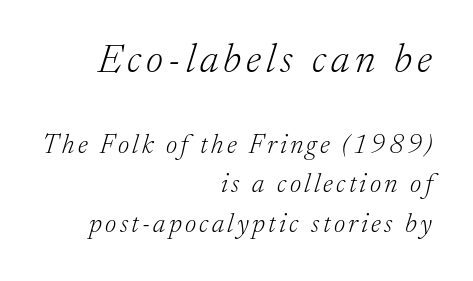
{"serif": "yes", "italic": "yes", "lean": "right", "slant_degrees": 17, "bold": "no", "weight": "light", "width": "normal", "stroke_contrast": "low", "x_height": "medium", "monospaced": "no", "underline": "no", "align": "right", "line_spacing": "normal", "line_spacing_ratio": 1.45, "larger_block": "first", "size_ratio": 1.52, "glyph_px": 41}
